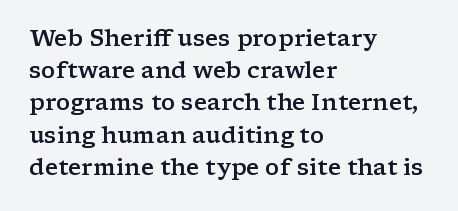
Q: Is the text bold? A: Semi-bold.
Q: Is the text italic (slanted)? A: No, it is upright.
Q: Is the text underlined? A: No.
Q: How is the paragraph aligned? A: Left-aligned.
Q: Is the spacing between letters normal or unusually wide? A: Normal.
Q: Is the spacing between lines tight, normal or loose? A: Normal.
